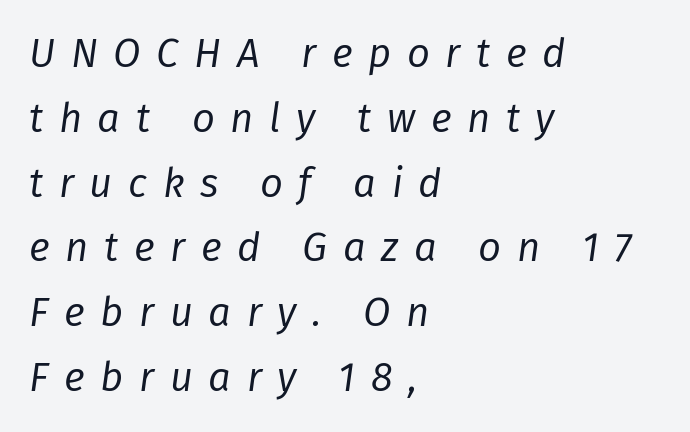
The image shows 40 px regular-weight type, italic (leaning right); set left-aligned, normal line spacing (1.62x), unusually wide letter spacing (+0.39 em), not underlined; low stroke contrast and a medium x-height.
